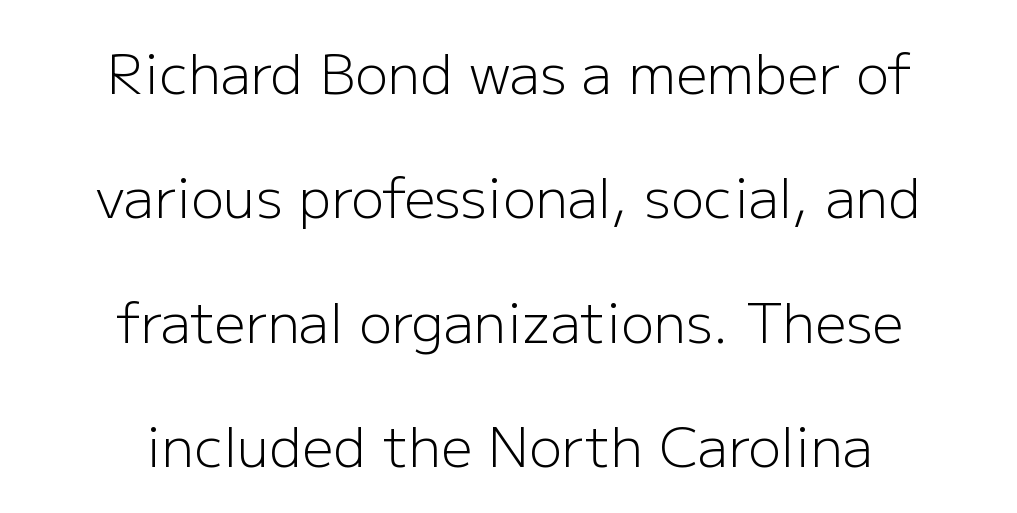
A quiet, ordinary-to-light weight characterises the typeface. If you drew a line through each stem, it would be perfectly vertical. The face used here is proportionally spaced, like ordinary book or web type. These lines are centered, leaving both edges ragged. Any mark beneath the type? The region is blank. Observe the absence of serifs on each vertical stroke in this sample.
